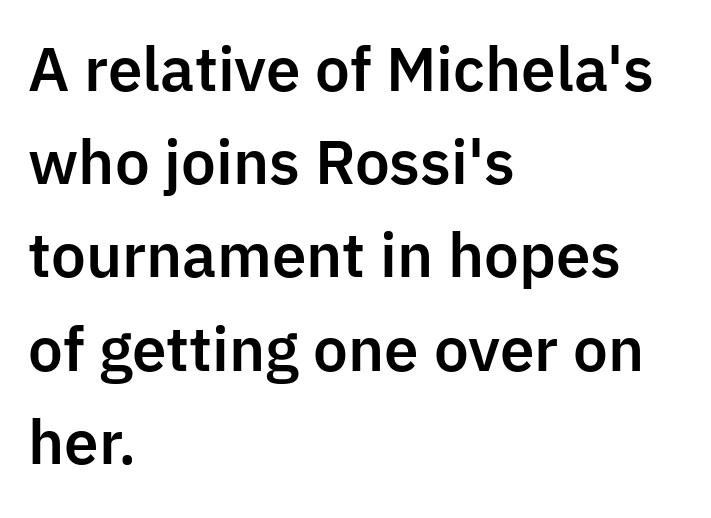
The image shows 59 px sans-serif type, upright; set left-aligned, normal line spacing (1.58x), normal letter spacing, not underlined; low stroke contrast and a medium x-height.
